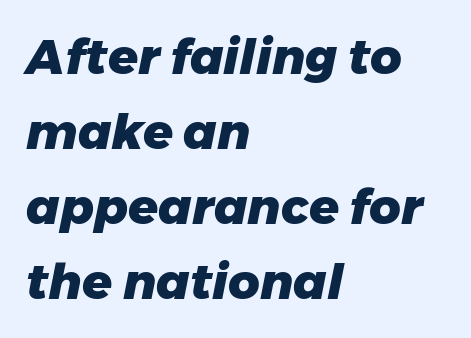
The image shows 49 px heavy type, italic (leaning right); set left-aligned, normal line spacing (1.53x), normal letter spacing, not underlined; low stroke contrast and a medium x-height.
